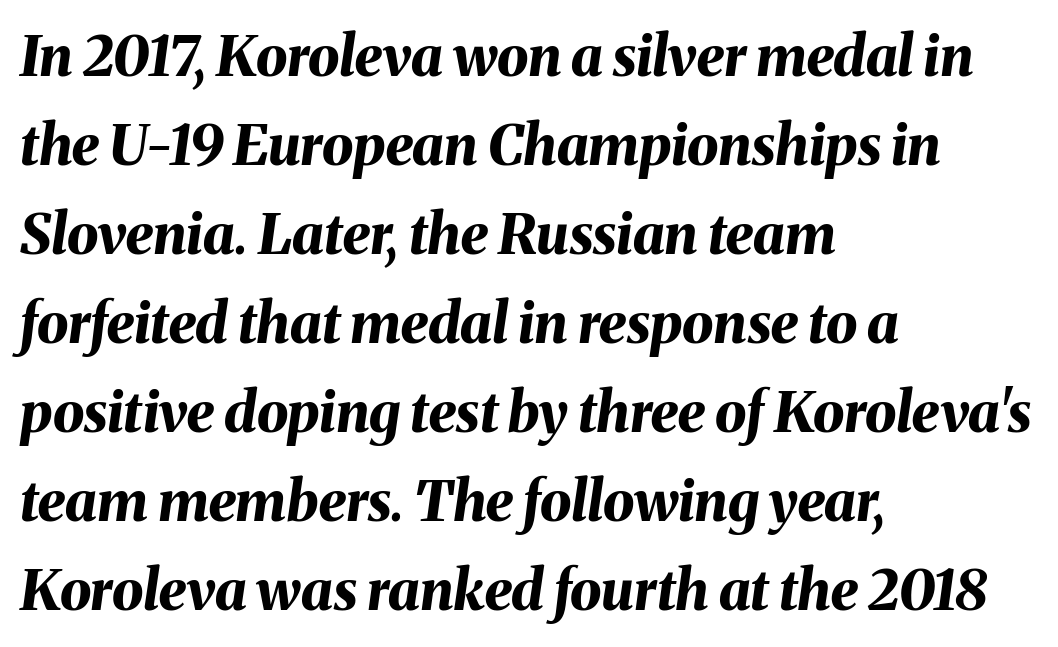
The image shows 56 px bold type, italic (leaning right); set left-aligned, normal line spacing (1.59x), normal letter spacing, not underlined; medium stroke contrast and a medium x-height.
